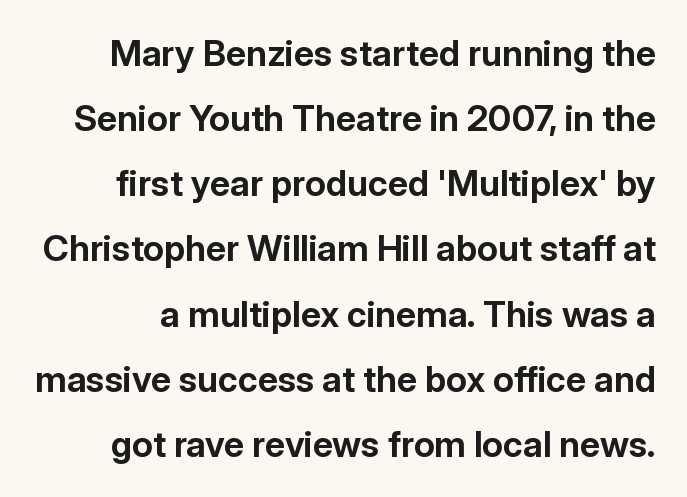
Q: Is the text bold? A: Yes.
Q: Is the text italic (slanted)? A: No, it is upright.
Q: Is the typeface a serif or a sans-serif typeface? A: Sans-serif.
Q: Is the text underlined? A: No.
Q: Is the spacing between letters normal or unusually wide? A: Normal.
Q: Width (condensed, normal, or wide)? A: Normal.
Q: Stroke contrast? A: Low.
Q: x-height? A: Medium.
Q: Monospaced? A: No.
